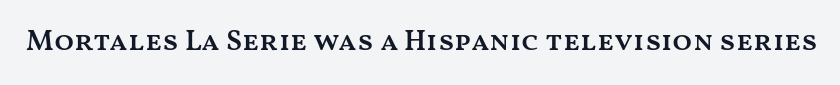
{"italic": "no", "bold": "semi", "weight": "semibold", "width": "wide", "stroke_contrast": "medium", "x_height": "medium", "monospaced": "no", "underline": "no", "letter_spacing": "normal", "letter_spacing_em": 0.0, "glyph_px": 29}
